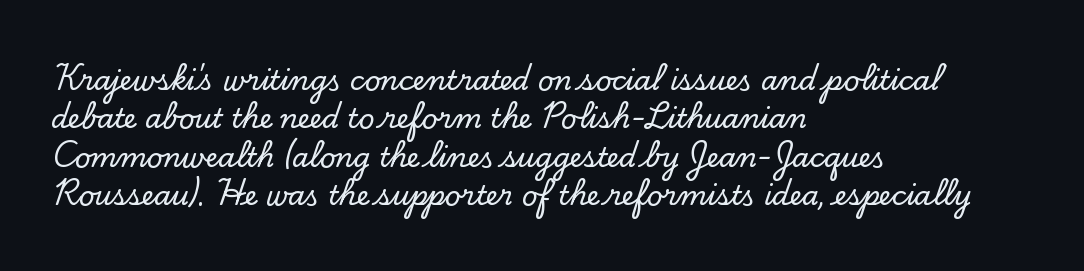
Q: Is the text italic (slanted)? A: Yes.
Q: Is the text underlined? A: No.
Q: How is the paragraph aligned? A: Left-aligned.
Q: Is the spacing between letters normal or unusually wide? A: Normal.
Q: Is the spacing between lines tight, normal or loose? A: Normal.
